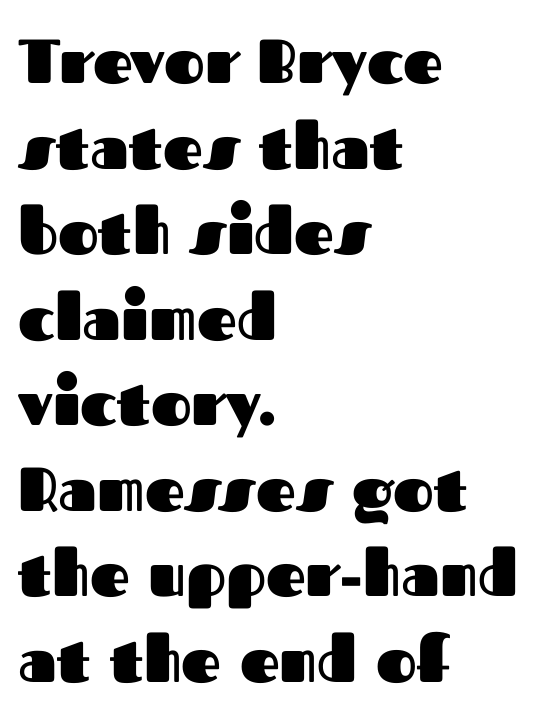
The image shows 62 px heavy sans-serif type, upright; set left-aligned, normal line spacing (1.38x), normal letter spacing, not underlined; medium stroke contrast and a medium x-height.
